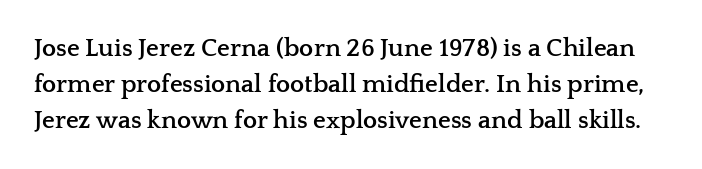
It's the straight-up-and-down kind of type. Short note: letters normally spaced. Glance below the letters and you will spot only blank space. A normal amount of white space separates one row of letters from the next.
